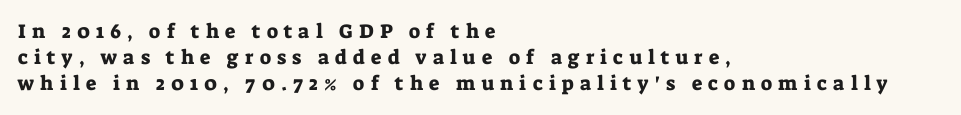
The image shows 20 px text type, upright; set left-aligned, normal line spacing (1.29x), unusually wide letter spacing (+0.31 em), not underlined.
